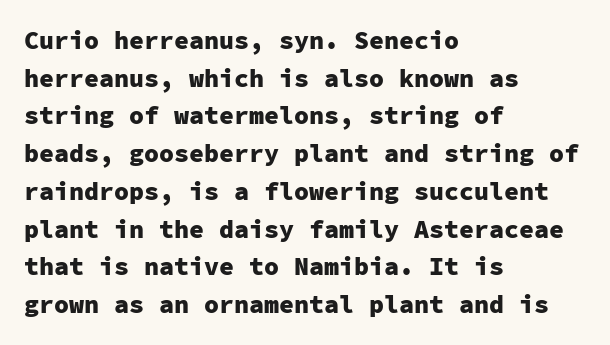
{"italic": "no", "bold": "yes", "underline": "no", "align": "left", "line_spacing": "normal", "line_spacing_ratio": 1.51, "letter_spacing": "normal", "letter_spacing_em": 0.0, "glyph_px": 25}
